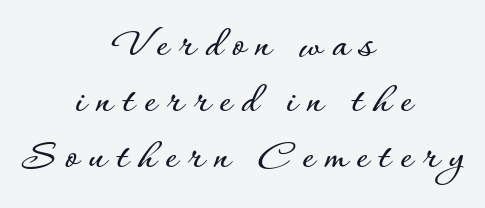
Inter-character spacing is expanded well beyond the font's built-in metrics. Honestly, the row spacing looks completely unremarkable. Short and long lines alike share a common midpoint.
